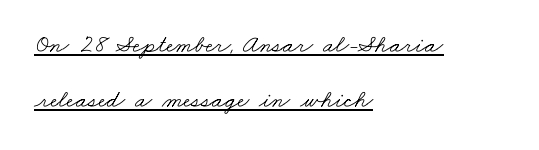
{"bold": "no", "underline": "yes", "align": "left", "line_spacing": "loose", "line_spacing_ratio": 2.21, "letter_spacing": "normal", "letter_spacing_em": 0.0, "glyph_px": 25}
